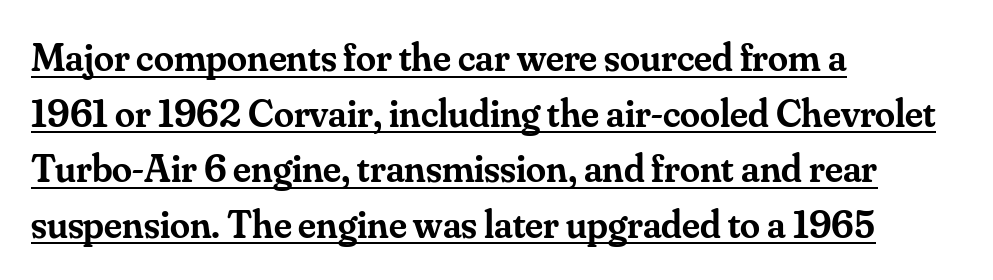
{"serif": "yes", "italic": "no", "bold": "semi", "weight": "semibold", "width": "normal", "stroke_contrast": "medium", "x_height": "small", "monospaced": "no", "underline": "yes", "align": "left", "line_spacing": "normal", "line_spacing_ratio": 1.39, "letter_spacing": "normal", "letter_spacing_em": 0.0, "glyph_px": 40}
